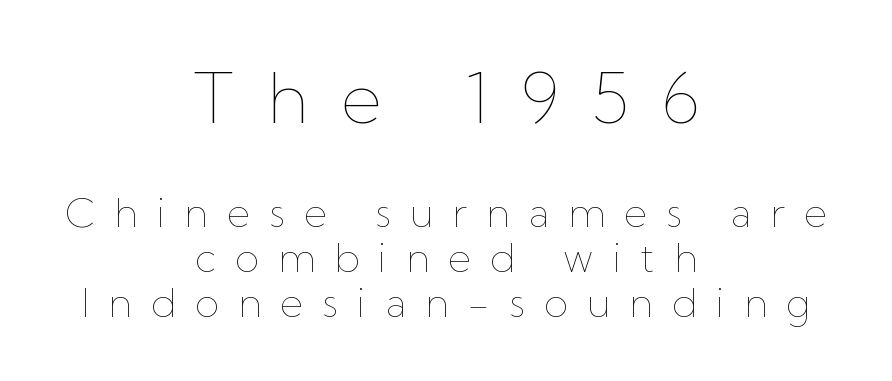
Reading top to bottom, the characters get smaller at the block break. Caption: multi-line text, centered on the measure. The horizontal fit of the characters is loose and conspicuously gappy. Leading: reduced. Check under the words: just untouched page.
